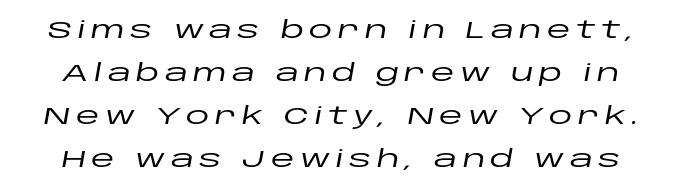
{"italic": "yes", "lean": "right", "slant_degrees": 10, "underline": "no", "line_spacing_ratio": 1.79, "letter_spacing": "wide", "letter_spacing_em": 0.22, "glyph_px": 24}
